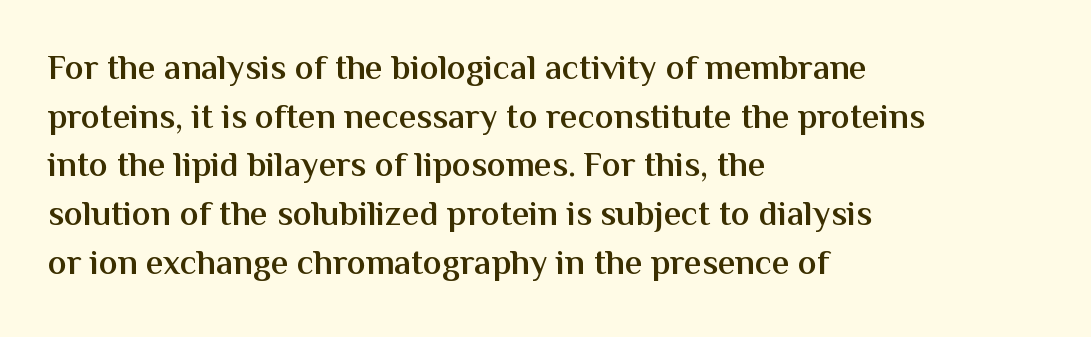
Is there much room between lines? A standard amount, neither cramped nor airy. Notice the strokes are somewhat thickened but not fully heavy: this is a semibold. The area under the type is left untouched. In terms of letterspacing, this is plain default setting. Leftover space on each line is placed entirely after the last word.
